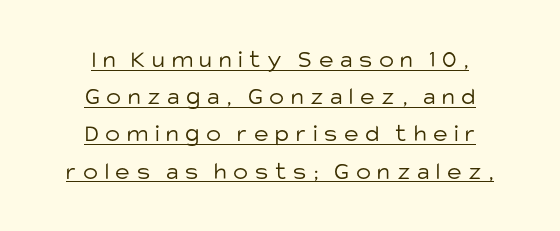
Does the copy run flush right? No — it is centered line by line. Rendered with straight, roman letterforms. Underline: present. Summary of vertical rhythm: regular, with standard interline spacing. The typeface has the unassuming heft of standard copy or less.
